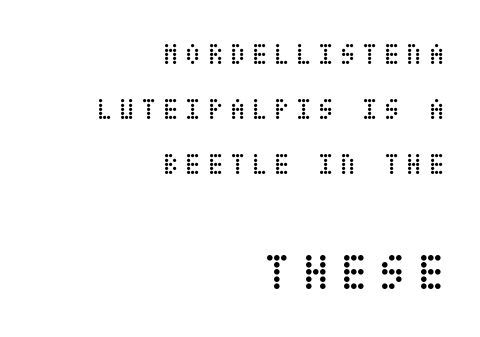
Q: Is the text bold? A: No.
Q: Is the text italic (slanted)? A: No, it is upright.
Q: Is the text underlined? A: No.
Q: How is the paragraph aligned? A: Right-aligned.
Q: Which block of text is set in a larger size, the first (top) or the second (bottom)? A: The second (bottom) one.
Q: Width (condensed, normal, or wide)? A: Condensed.
Q: Stroke contrast? A: Low.
Q: x-height? A: Large.
